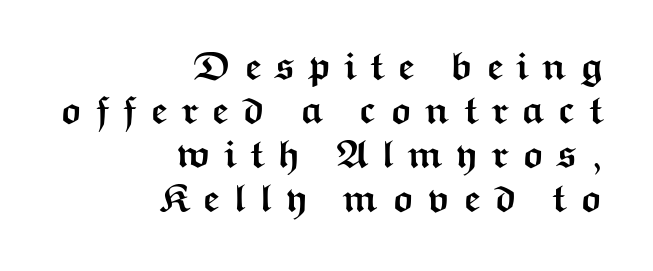
{"serif": "no", "italic": "no", "bold": "yes", "weight": "semibold", "width": "wide", "stroke_contrast": "medium", "x_height": "medium", "monospaced": "no", "underline": "no", "align": "right", "line_spacing": "tight", "line_spacing_ratio": 1.13, "letter_spacing": "wide", "letter_spacing_em": 0.32, "glyph_px": 39}
